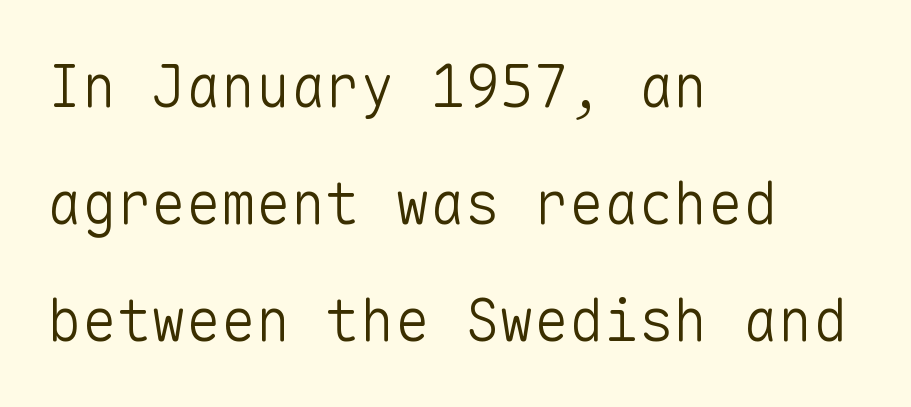
{"serif": "no", "italic": "no", "bold": "no", "weight": "light", "width": "normal", "stroke_contrast": "low", "x_height": "medium", "monospaced": "yes", "underline": "no", "align": "left", "line_spacing": "loose", "line_spacing_ratio": 2.02, "letter_spacing": "normal", "letter_spacing_em": 0.0, "glyph_px": 58}
